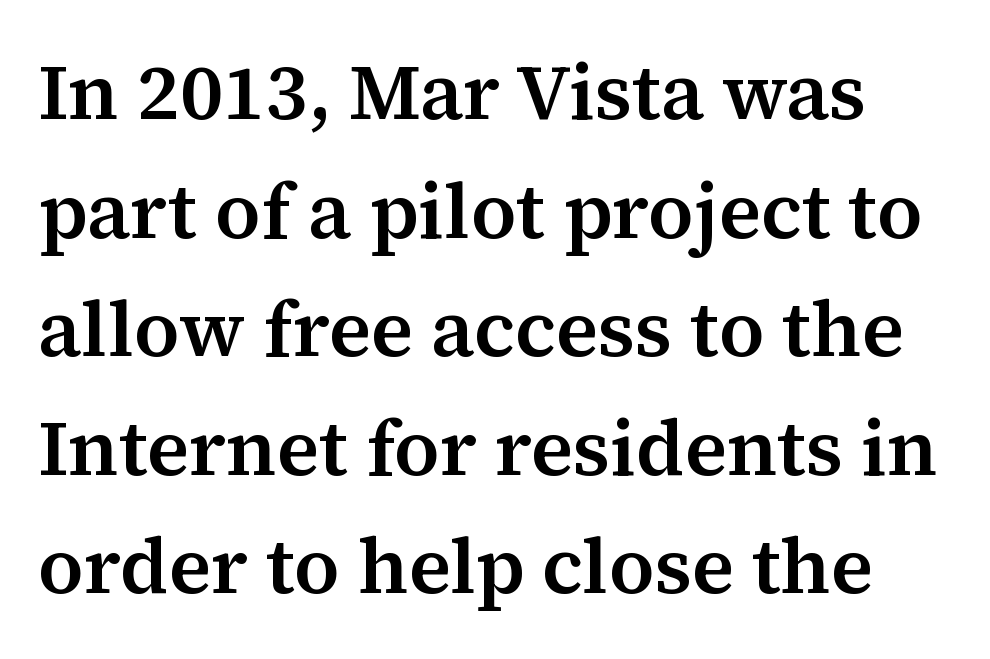
The image shows 78 px serif type, upright; set normal line spacing (1.52x), normal letter spacing, not underlined; medium stroke contrast and a medium x-height.
